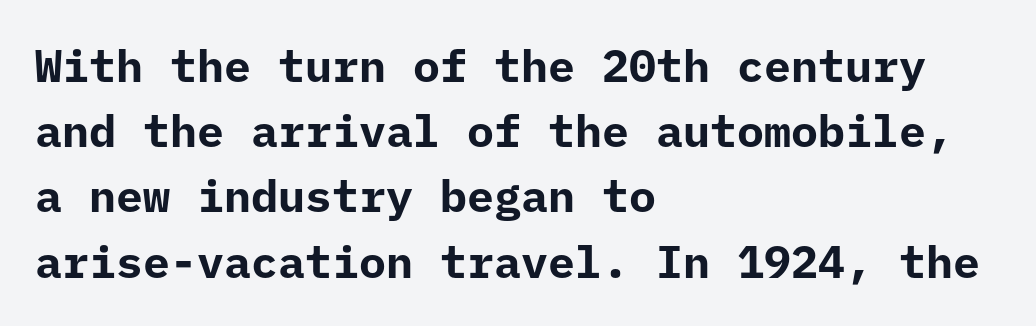
{"serif": "no", "italic": "no", "bold": "yes", "weight": "bold", "width": "normal", "stroke_contrast": "low", "x_height": "medium", "monospaced": "yes", "underline": "no", "align": "left", "line_spacing": "normal", "line_spacing_ratio": 1.45, "letter_spacing": "normal", "letter_spacing_em": 0.0, "glyph_px": 45}
